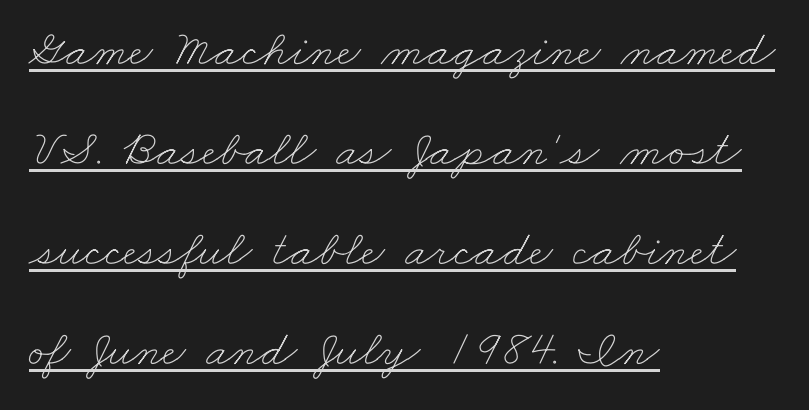
{"bold": "no", "weight": "thin", "width": "wide", "stroke_contrast": "low", "x_height": "small", "monospaced": "no", "underline": "yes", "align": "left", "line_spacing": "loose", "line_spacing_ratio": 1.96, "letter_spacing": "normal", "letter_spacing_em": 0.0, "glyph_px": 51}
